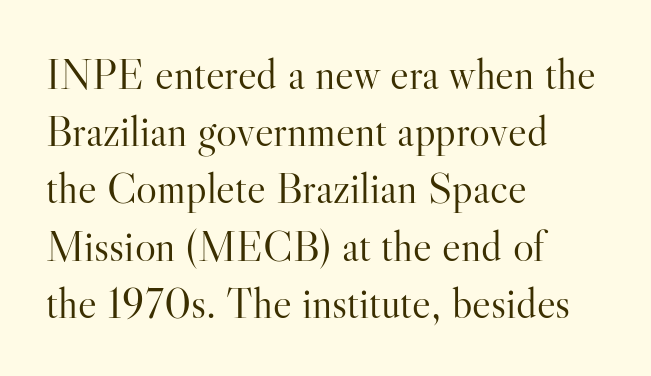
The image shows 44 px light serif type, upright; set left-aligned, normal line spacing (1.3x), normal letter spacing, not underlined; high stroke contrast and a small x-height.
